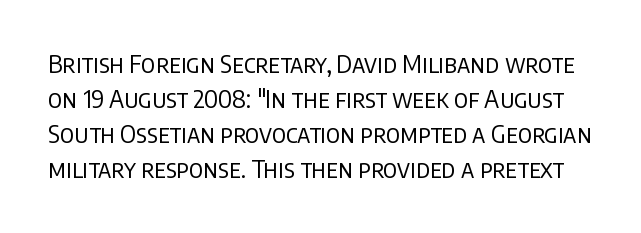
The image shows 24 px text type, upright; set normal line spacing (1.46x), normal letter spacing, not underlined.
